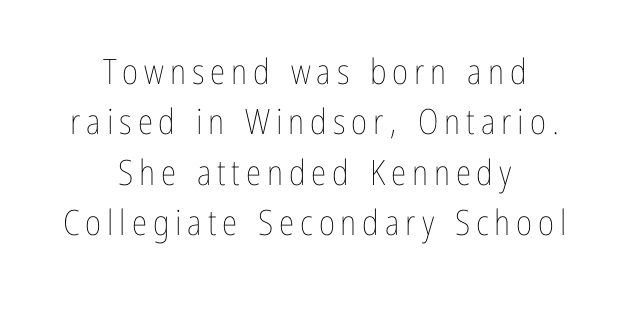
Q: Is the text bold? A: No.
Q: Is the text italic (slanted)? A: No, it is upright.
Q: Is the text underlined? A: No.
Q: How is the paragraph aligned? A: Centered.
Q: Is the spacing between lines tight, normal or loose? A: Normal.
Q: Width (condensed, normal, or wide)? A: Condensed.
Q: Stroke contrast? A: Low.
Q: x-height? A: Medium.
Q: Monospaced? A: No.
